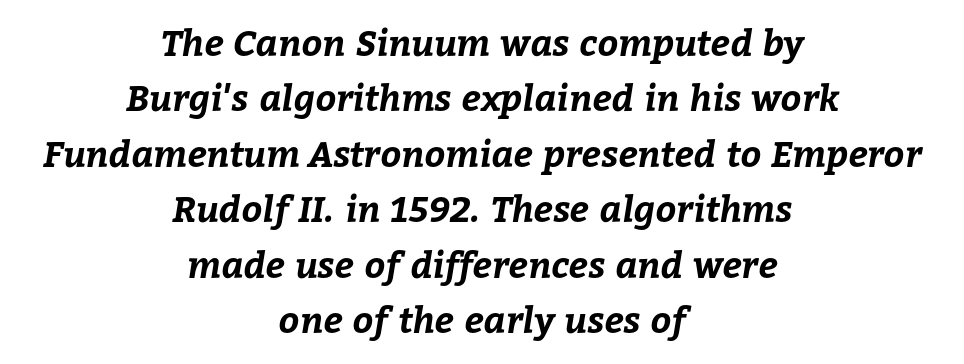
{"bold": "yes", "weight": "bold", "width": "normal", "stroke_contrast": "low", "x_height": "medium", "monospaced": "no", "underline": "no", "align": "center", "line_spacing": "normal", "line_spacing_ratio": 1.54, "letter_spacing": "normal", "letter_spacing_em": 0.0, "glyph_px": 36}
